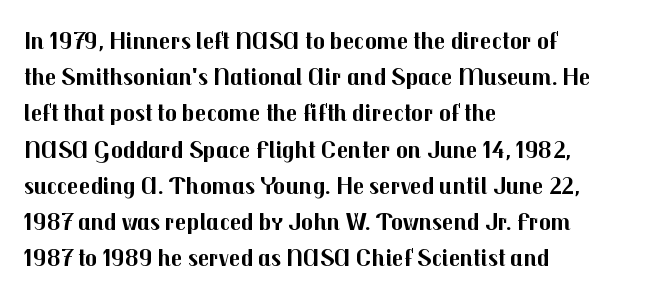
The image shows 25 px bold type, upright; set left-aligned, normal line spacing (1.45x), normal letter spacing, not underlined.
